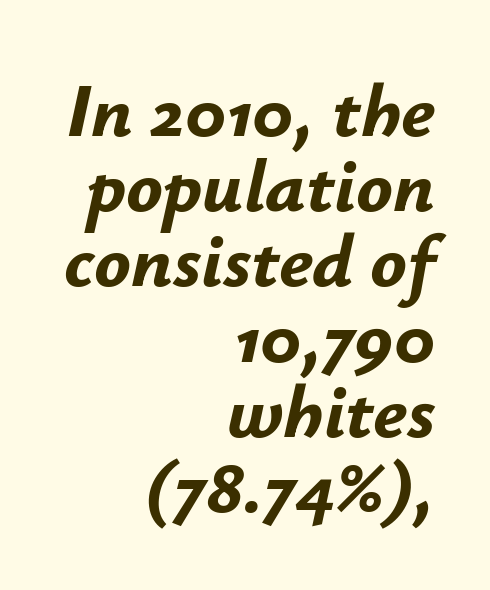
The passage is arranged like a letterhead date or caption credit — flush right. In terms of posture, this sample is oblique. The passage shown is emphatically bold. Is this a fixed-width face? No — the glyphs have proportional, varying widths.
